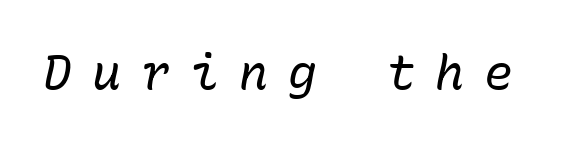
The image shows 48 px regular-weight type, italic (leaning right), monospaced; set unusually wide letter spacing (+0.42 em), not underlined; low stroke contrast and a medium x-height.
